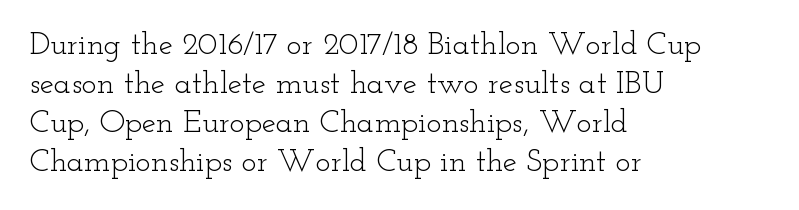
{"serif": "yes", "italic": "no", "bold": "no", "weight": "light", "width": "wide", "stroke_contrast": "low", "x_height": "small", "monospaced": "no", "underline": "no", "align": "left", "line_spacing_ratio": 1.22, "letter_spacing": "normal", "letter_spacing_em": 0.0, "glyph_px": 32}
